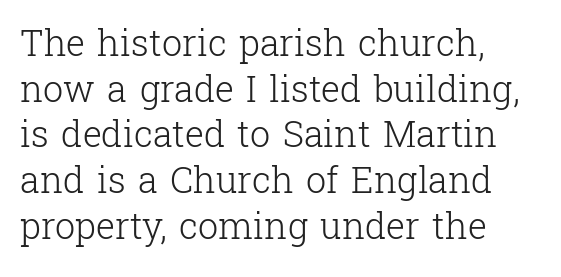
The typography opts for an upright posture over an oblique one. The letters advance in unequal steps, a hallmark of proportional type. Yep, those are serifs on the letters. Inter-character spacing is left at the font's built-in metrics. The paragraph has a hard left edge and a soft right edge.
